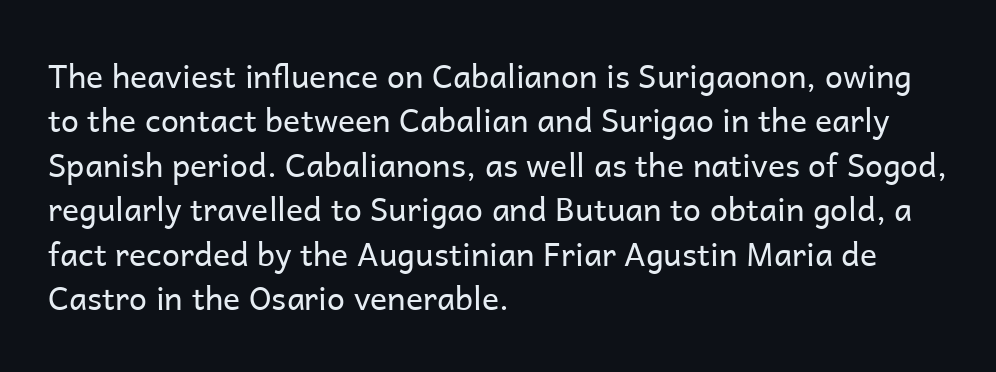
Q: Is the text bold? A: No.
Q: Is the text italic (slanted)? A: No, it is upright.
Q: Is the typeface a serif or a sans-serif typeface? A: Sans-serif.
Q: Is the text underlined? A: No.
Q: How is the paragraph aligned? A: Left-aligned.
Q: Is the spacing between letters normal or unusually wide? A: Normal.
Q: Is the spacing between lines tight, normal or loose? A: Normal.
Q: Width (condensed, normal, or wide)? A: Normal.
Q: Stroke contrast? A: Low.
Q: x-height? A: Medium.
Q: Monospaced? A: No.
